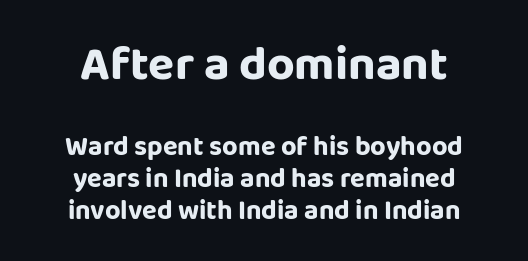
The image shows 48 px sans-serif type, upright; set centered, line spacing 1.19x, normal letter spacing, not underlined; the first (top) block is 1.78x larger; low stroke contrast and a large x-height.
